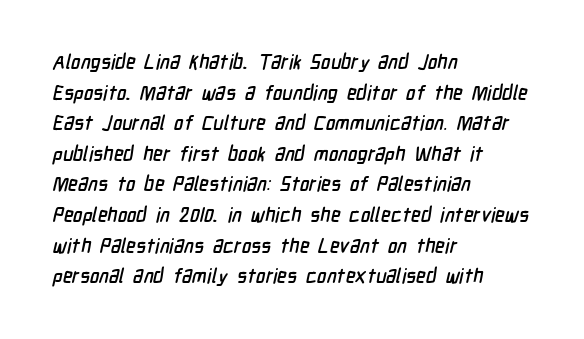
The image shows 20 px text type; set left-aligned, normal line spacing (1.53x), normal letter spacing, not underlined.
